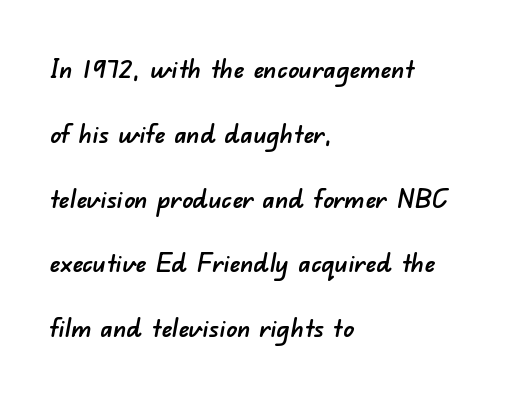
Q: Is the text underlined? A: No.
Q: How is the paragraph aligned? A: Left-aligned.
Q: Is the spacing between letters normal or unusually wide? A: Normal.
Q: Is the spacing between lines tight, normal or loose? A: Loose.
